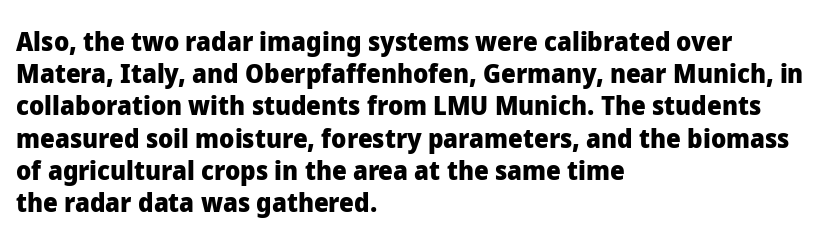
{"italic": "no", "bold": "yes", "underline": "no", "align": "left", "line_spacing_ratio": 1.24, "letter_spacing": "normal", "letter_spacing_em": 0.0, "glyph_px": 26}
